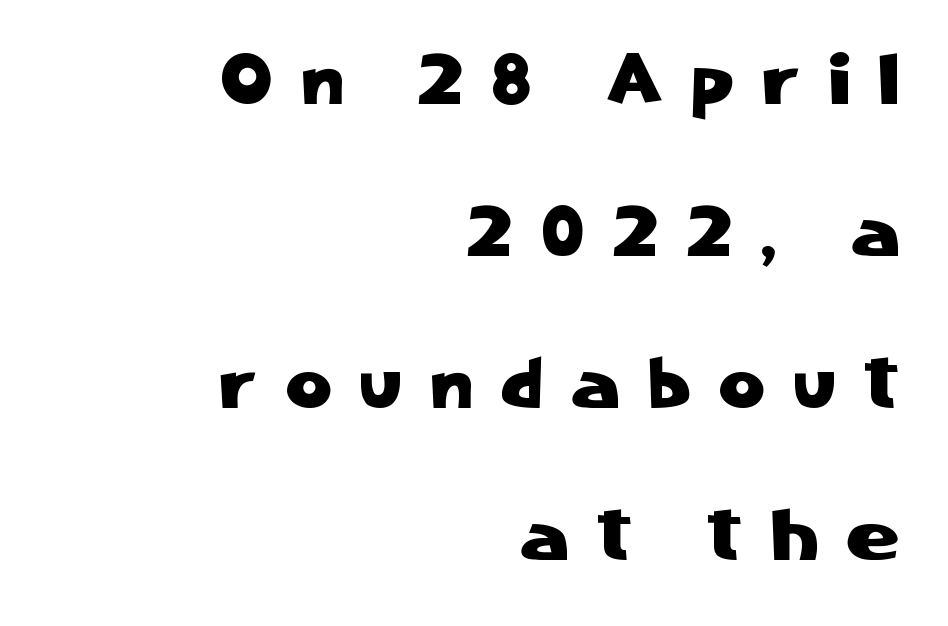
The image shows 71 px sans-serif type, upright; set right-aligned, loose line spacing (2.14x), unusually wide letter spacing (+0.41 em), not underlined; low stroke contrast and a medium x-height.
